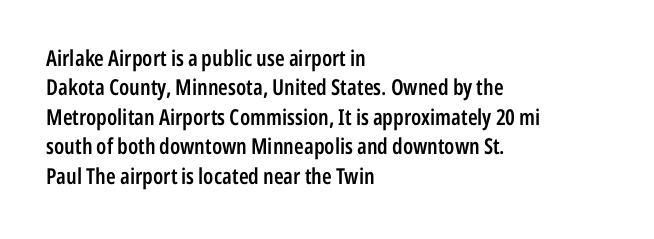
The image shows 22 px text type, upright; set left-aligned, normal line spacing (1.34x), normal letter spacing, not underlined.
